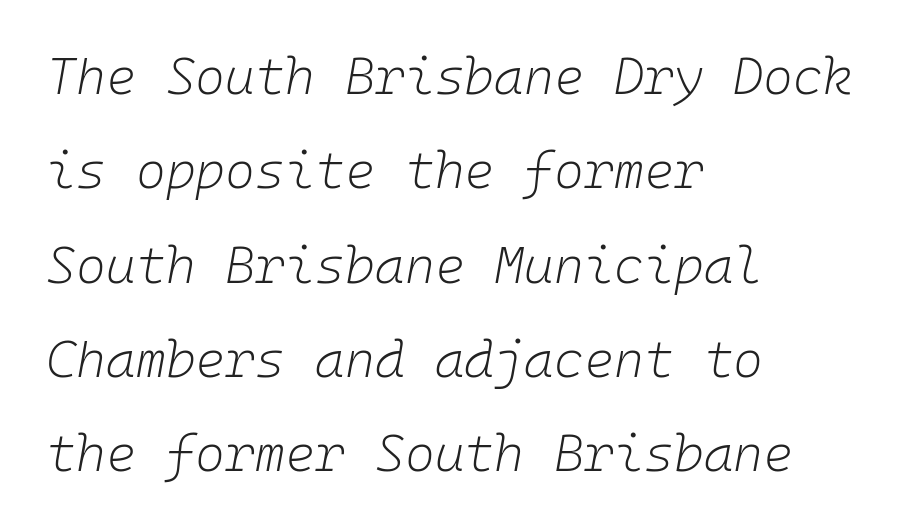
Q: Is the text bold? A: No.
Q: Is the text italic (slanted)? A: Yes, it leans right by about 10 degrees.
Q: Is the text underlined? A: No.
Q: How is the paragraph aligned? A: Left-aligned.
Q: Is the spacing between letters normal or unusually wide? A: Normal.
Q: Width (condensed, normal, or wide)? A: Normal.
Q: Stroke contrast? A: Low.
Q: x-height? A: Medium.
Q: Monospaced? A: Yes.
